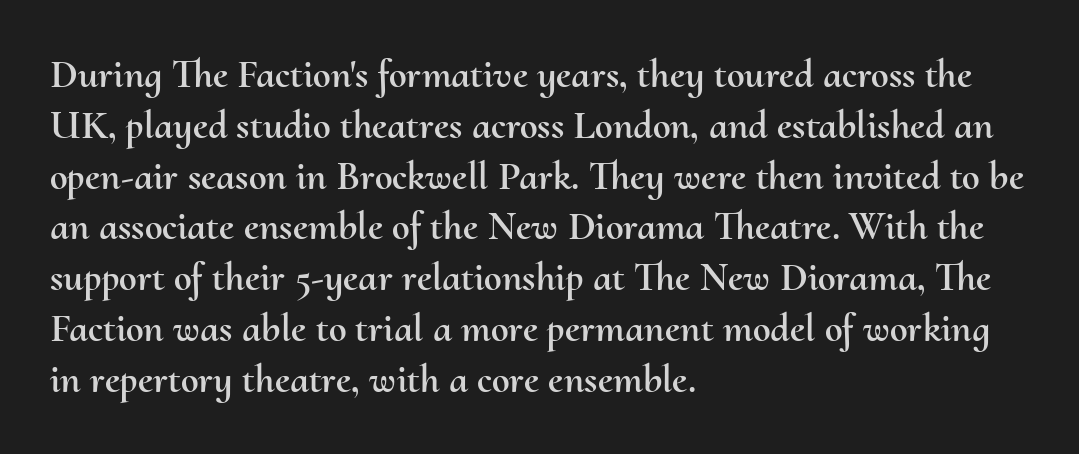
{"italic": "no", "width": "normal", "stroke_contrast": "medium", "x_height": "small", "monospaced": "no", "underline": "no", "align": "left", "line_spacing": "normal", "line_spacing_ratio": 1.27, "letter_spacing": "normal", "letter_spacing_em": 0.0, "glyph_px": 40}
